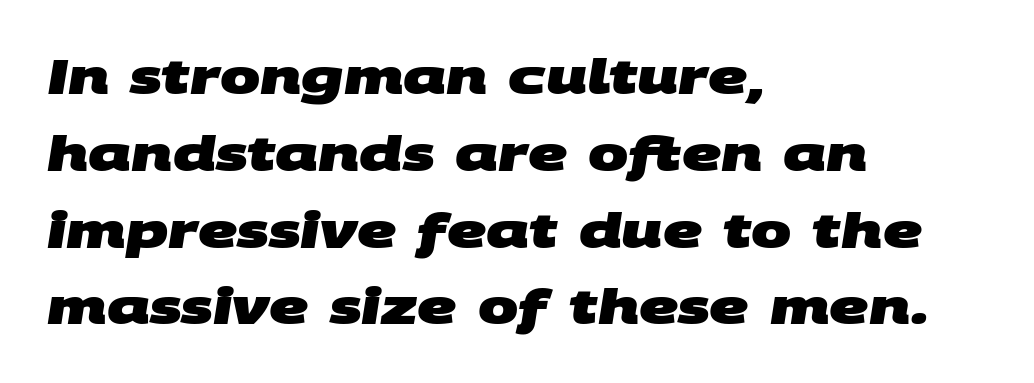
Q: Is the text bold? A: Yes.
Q: Is the typeface a serif or a sans-serif typeface? A: Sans-serif.
Q: Is the text underlined? A: No.
Q: How is the paragraph aligned? A: Left-aligned.
Q: Is the spacing between letters normal or unusually wide? A: Normal.
Q: Is the spacing between lines tight, normal or loose? A: Normal.
Q: Width (condensed, normal, or wide)? A: Wide.
Q: Stroke contrast? A: Medium.
Q: x-height? A: Large.
Q: Monospaced? A: No.
